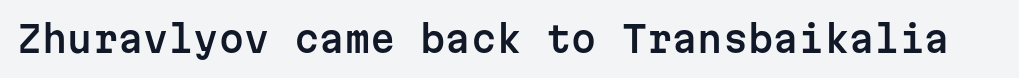
The image shows 36 px sans-serif type, upright, monospaced; set normal letter spacing, not underlined; low stroke contrast and a medium x-height.
